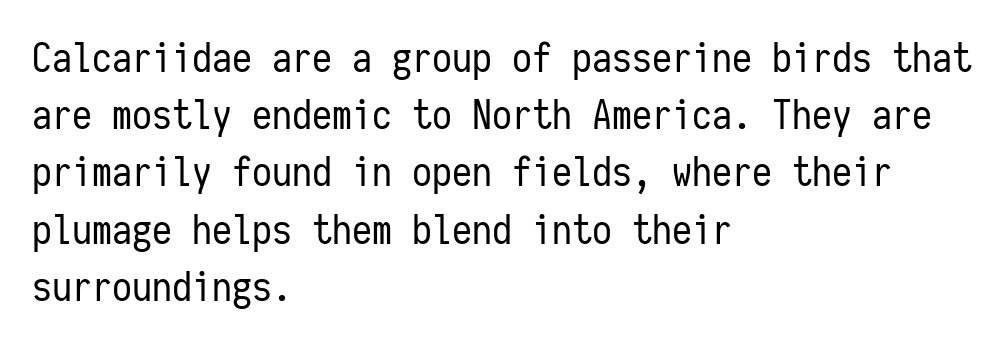
Q: Is the text bold? A: No.
Q: Is the text italic (slanted)? A: No, it is upright.
Q: Is the typeface a serif or a sans-serif typeface? A: Sans-serif.
Q: Is the text underlined? A: No.
Q: How is the paragraph aligned? A: Left-aligned.
Q: Is the spacing between letters normal or unusually wide? A: Normal.
Q: Is the spacing between lines tight, normal or loose? A: Normal.
Q: Width (condensed, normal, or wide)? A: Condensed.
Q: Stroke contrast? A: Low.
Q: x-height? A: Medium.
Q: Monospaced? A: Yes.
